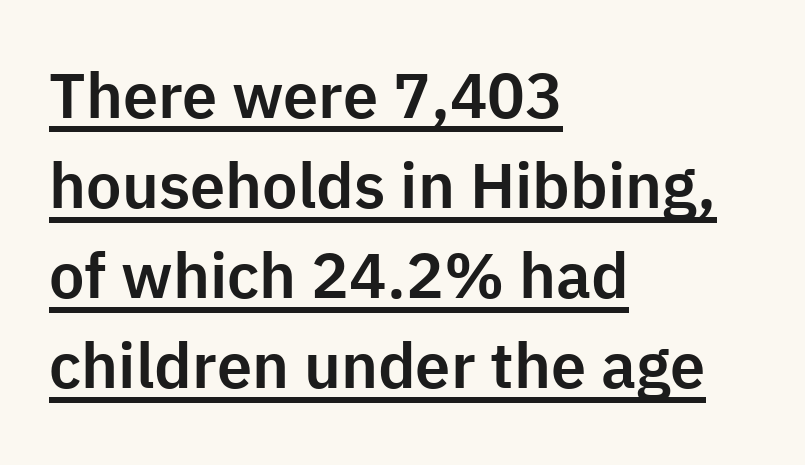
{"serif": "no", "italic": "no", "width": "normal", "stroke_contrast": "low", "x_height": "medium", "monospaced": "no", "underline": "yes", "align": "left", "line_spacing": "normal", "line_spacing_ratio": 1.43, "letter_spacing": "normal", "letter_spacing_em": 0.0, "glyph_px": 63}
